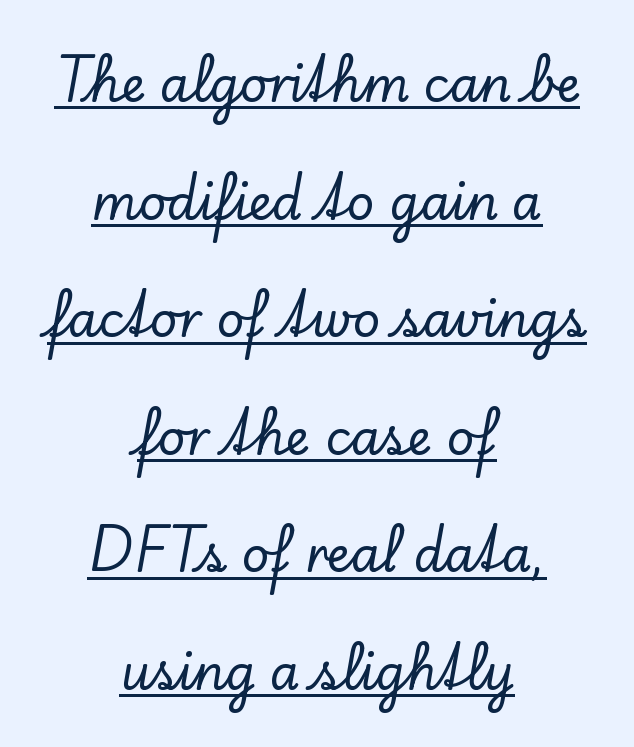
The image shows 48 px serif type; set centered, loose line spacing (2.45x), normal letter spacing, underlined; low stroke contrast and a small x-height.
